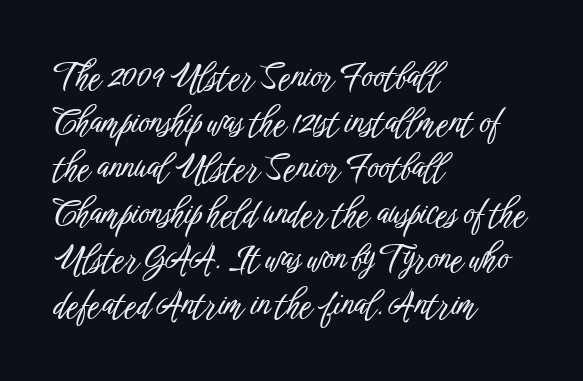
{"serif": "no", "width": "condensed", "stroke_contrast": "low", "x_height": "medium", "monospaced": "no", "underline": "no", "align": "left", "line_spacing": "normal", "line_spacing_ratio": 1.34, "letter_spacing": "normal", "letter_spacing_em": 0.0, "glyph_px": 34}
